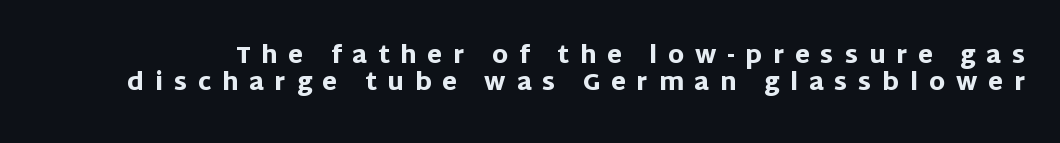
Q: Is the text bold? A: Yes.
Q: Is the text italic (slanted)? A: No, it is upright.
Q: Is the text underlined? A: No.
Q: Is the spacing between letters normal or unusually wide? A: Unusually wide.
Q: Is the spacing between lines tight, normal or loose? A: Tight.
